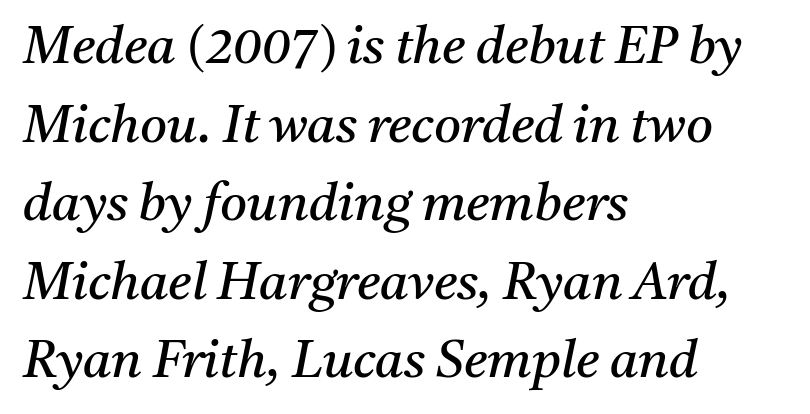
{"serif": "yes", "italic": "yes", "lean": "right", "slant_degrees": 11, "bold": "no", "weight": "regular", "width": "normal", "stroke_contrast": "medium", "x_height": "medium", "monospaced": "no", "underline": "no", "align": "left", "line_spacing": "normal", "line_spacing_ratio": 1.51, "letter_spacing": "normal", "letter_spacing_em": 0.0, "glyph_px": 52}
